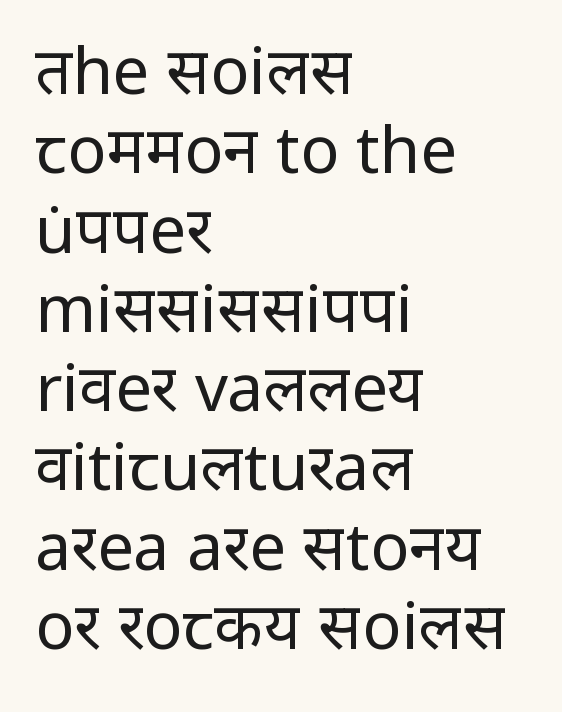
The image shows 65 px regular-weight sans-serif type, upright; set left-aligned, line spacing 1.22x, normal letter spacing, not underlined; low stroke contrast and a medium x-height.
